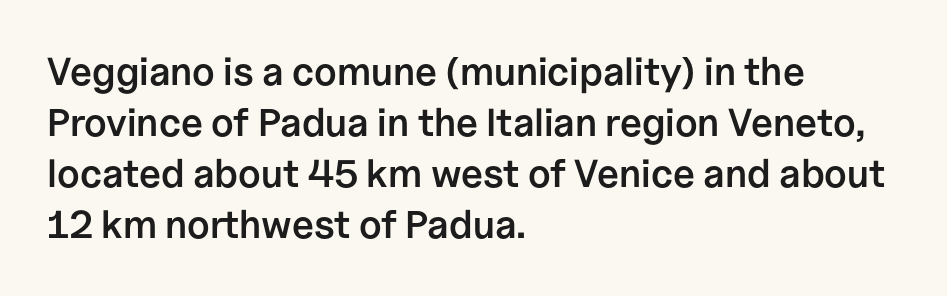
{"serif": "no", "italic": "no", "bold": "semi", "weight": "semibold", "width": "normal", "stroke_contrast": "low", "x_height": "medium", "monospaced": "no", "underline": "no", "align": "left", "line_spacing": "normal", "line_spacing_ratio": 1.31, "letter_spacing": "normal", "letter_spacing_em": 0.0, "glyph_px": 39}
